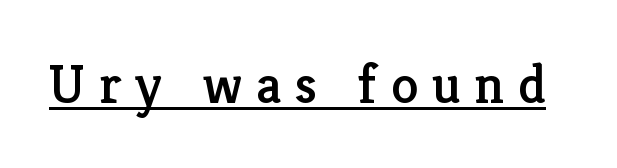
Letter spacing: wide. Every word sits above its own underline. Unlike italic type, these characters show no tilt at all. Looks like regular typesetting: each glyph gets only the width it needs. The letters carry serifs — small finishing strokes at the ends of their stems.
